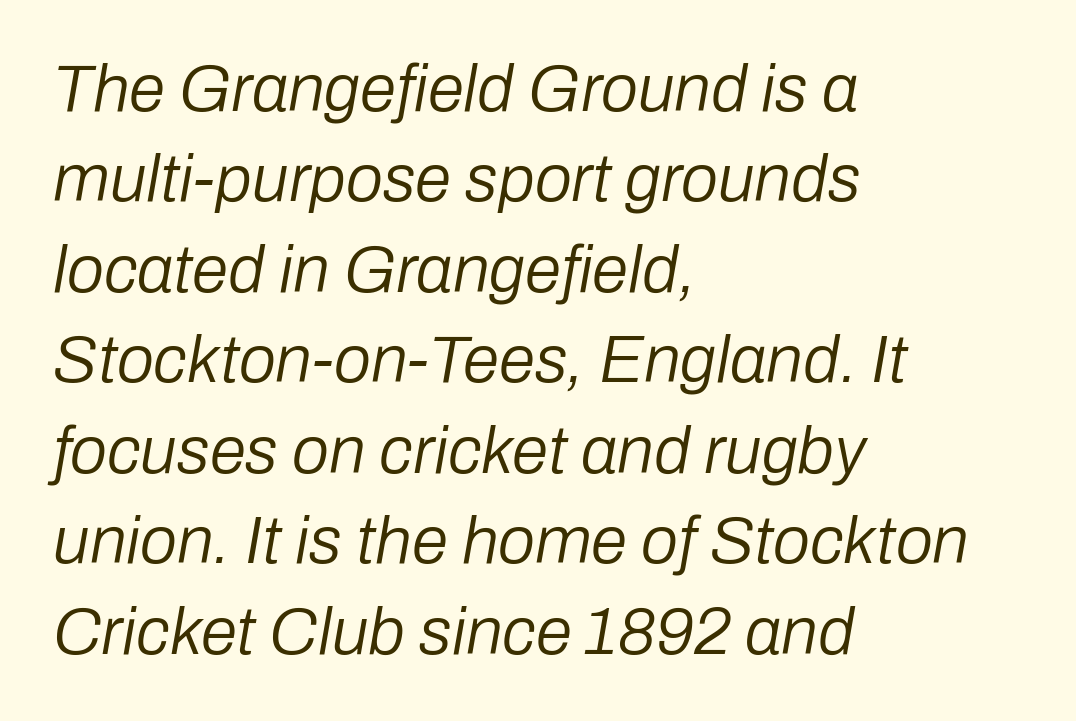
Varying glyph widths throughout — classic text-font behaviour. Underline: absent. Observe the lean: these are italic letterforms. On a weight scale, this lands at 450 or below. Is there much room between lines? A standard amount, neither cramped nor airy.
